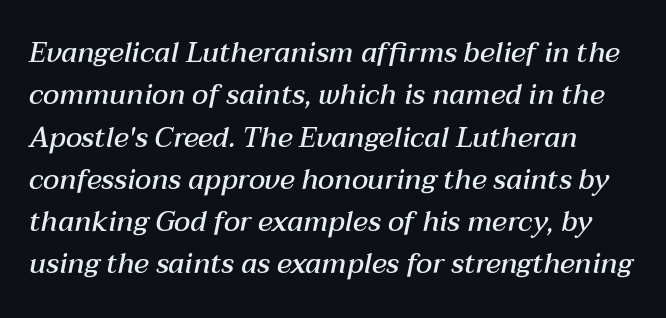
Q: Is the text bold? A: Semi-bold.
Q: Is the text italic (slanted)? A: Yes, it leans right by about 12 degrees.
Q: Is the text underlined? A: No.
Q: Is the spacing between letters normal or unusually wide? A: Normal.
Q: Is the spacing between lines tight, normal or loose? A: Normal.
Q: Width (condensed, normal, or wide)? A: Normal.
Q: Stroke contrast? A: Medium.
Q: x-height? A: Medium.
Q: Monospaced? A: No.
